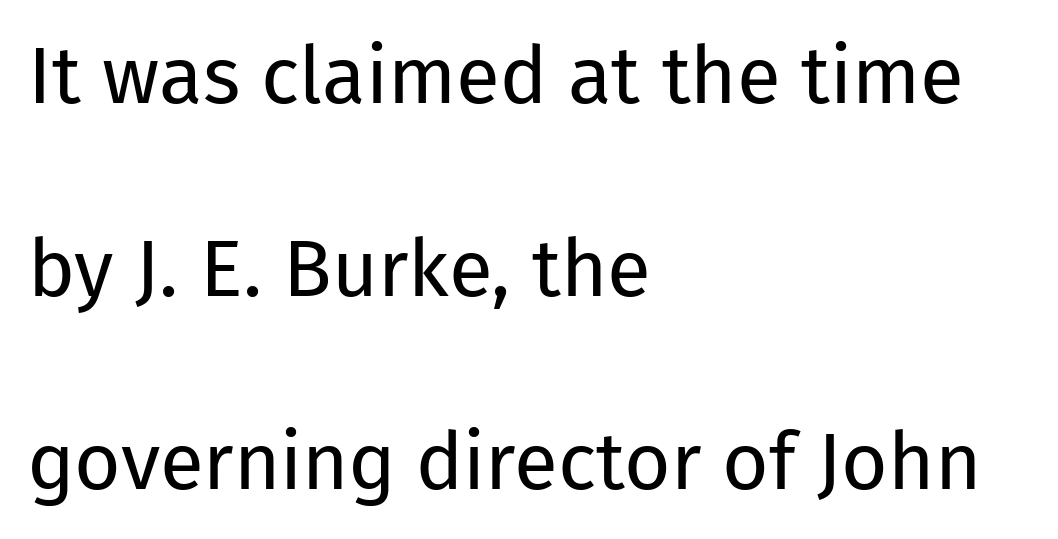
Q: Is the text bold? A: No.
Q: Is the text italic (slanted)? A: No, it is upright.
Q: Is the typeface a serif or a sans-serif typeface? A: Sans-serif.
Q: Is the text underlined? A: No.
Q: How is the paragraph aligned? A: Left-aligned.
Q: Is the spacing between letters normal or unusually wide? A: Normal.
Q: Is the spacing between lines tight, normal or loose? A: Loose.
Q: Width (condensed, normal, or wide)? A: Normal.
Q: Stroke contrast? A: Low.
Q: x-height? A: Medium.
Q: Monospaced? A: No.
